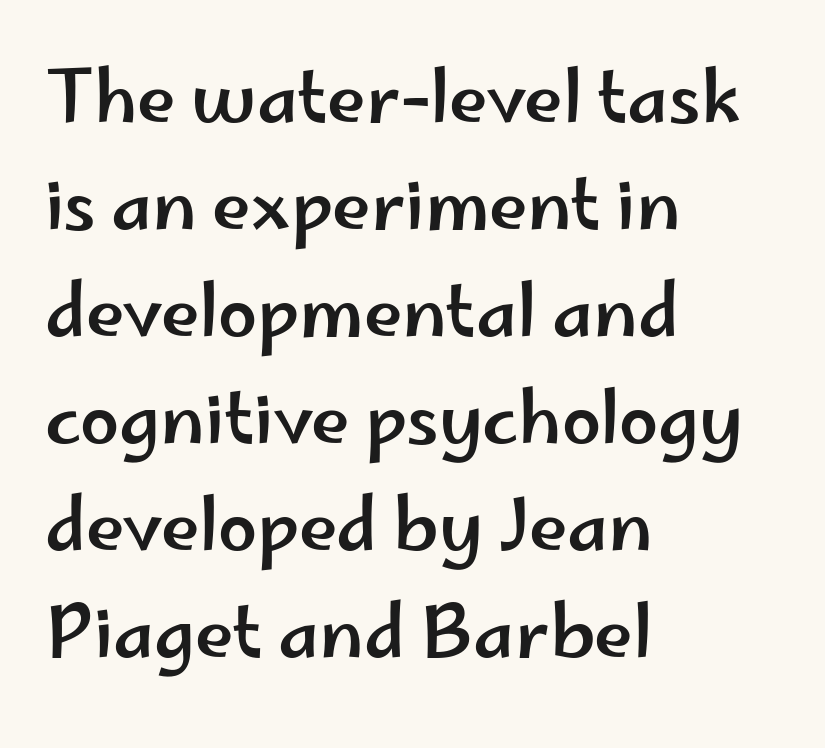
The image shows 70 px wide sans-serif type, upright; set left-aligned, normal line spacing (1.53x), normal letter spacing, not underlined; low stroke contrast and a small x-height.
